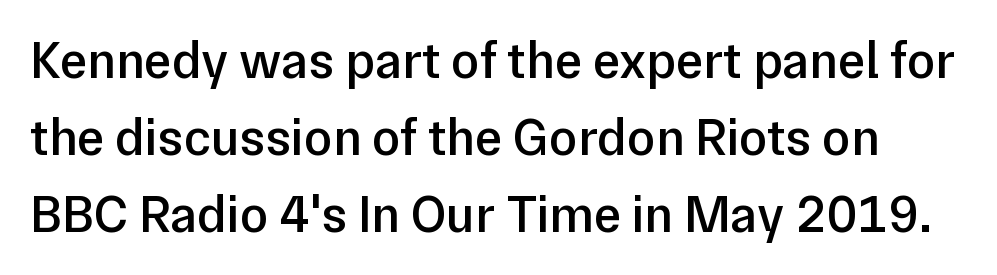
Inter-character spacing is left at the font's built-in metrics. Slightly chunky letters — semibold, I'd say, not full bold. The text was rendered using a sans face with plain stroke endings. Just letters on the line, the space beneath them empty. This sample keeps an unexceptional amount of space between lines. Notice how the stems are strictly vertical — no italics here.
